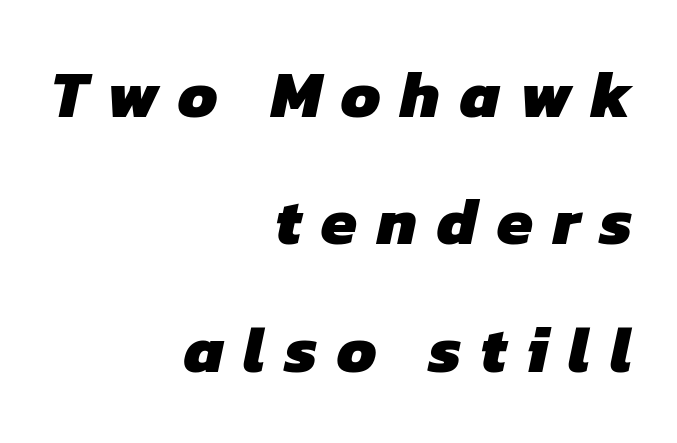
{"serif": "no", "bold": "yes", "weight": "heavy", "width": "normal", "stroke_contrast": "low", "x_height": "medium", "monospaced": "no", "underline": "no", "align": "right", "line_spacing": "loose", "line_spacing_ratio": 1.96, "letter_spacing": "wide", "letter_spacing_em": 0.3, "glyph_px": 65}
